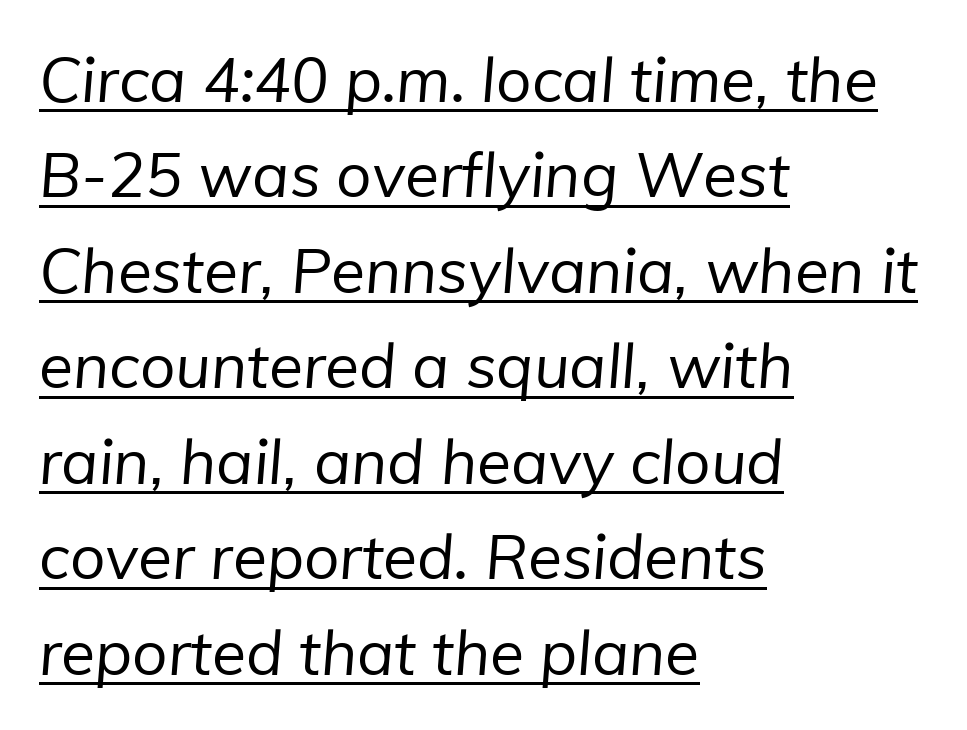
The face used here is rendered with its standard letterfit. A typesetter would call this proportional, since set widths differ per character. Does a line run under the words? Yes, clearly. Does the leading feel generous? No, just average. The letterforms sit at book weight or below. Nothing sits at the stroke ends, so this counts as sans-serif.
